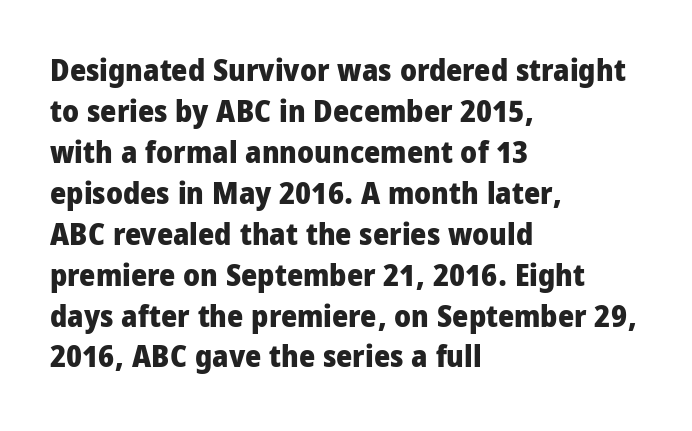
Q: Is the text bold? A: Yes.
Q: Is the text italic (slanted)? A: No, it is upright.
Q: Is the typeface a serif or a sans-serif typeface? A: Sans-serif.
Q: Is the text underlined? A: No.
Q: How is the paragraph aligned? A: Left-aligned.
Q: Is the spacing between letters normal or unusually wide? A: Normal.
Q: Is the spacing between lines tight, normal or loose? A: Normal.
Q: Width (condensed, normal, or wide)? A: Condensed.
Q: Stroke contrast? A: Low.
Q: x-height? A: Large.
Q: Monospaced? A: No.
